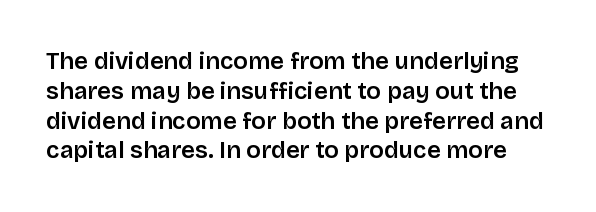
{"italic": "no", "underline": "no", "line_spacing_ratio": 1.24, "letter_spacing": "normal", "letter_spacing_em": 0.0, "glyph_px": 24}
